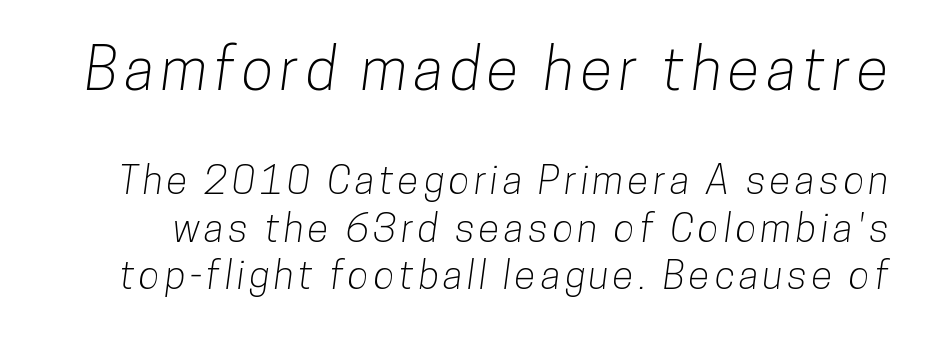
Q: Is the typeface a serif or a sans-serif typeface? A: Sans-serif.
Q: Is the text underlined? A: No.
Q: Which block of text is set in a larger size, the first (top) or the second (bottom)? A: The first (top) one.
Q: Width (condensed, normal, or wide)? A: Condensed.
Q: Stroke contrast? A: Low.
Q: x-height? A: Medium.
Q: Monospaced? A: No.
